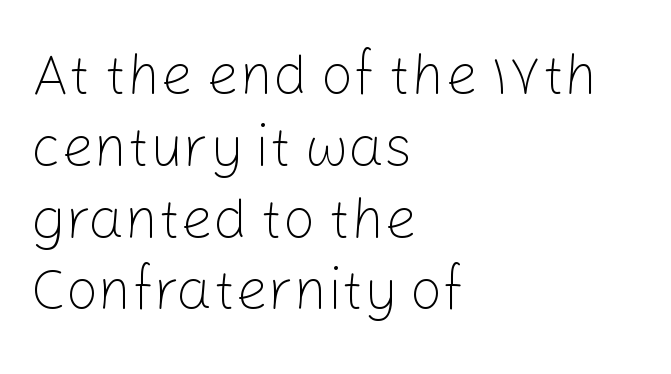
Just letters on the line, the space beneath them empty. The paragraph shown leans on its left margin. Each letter keeps its own natural width here, so spacing adapts to shape. Letter spacing: default. One glance says typical: line gaps are just what's usual.
